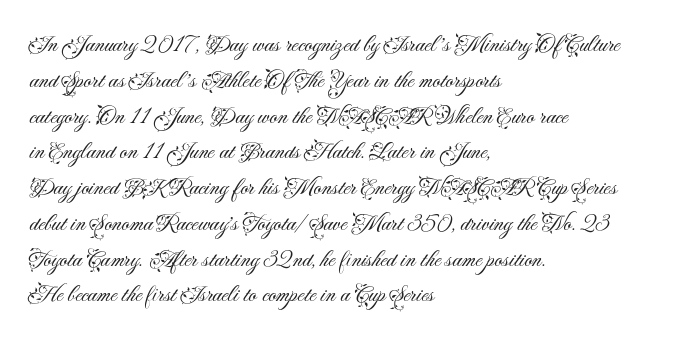
{"bold": "no", "underline": "no", "align": "left", "line_spacing": "normal", "line_spacing_ratio": 1.49, "letter_spacing": "normal", "letter_spacing_em": 0.0, "glyph_px": 24}
